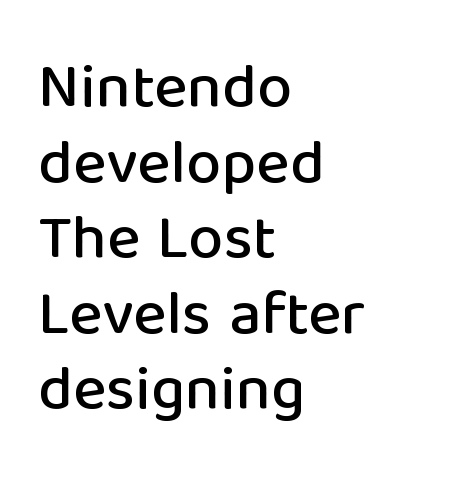
Q: Is the text italic (slanted)? A: No, it is upright.
Q: Is the typeface a serif or a sans-serif typeface? A: Sans-serif.
Q: Is the text underlined? A: No.
Q: How is the paragraph aligned? A: Left-aligned.
Q: Is the spacing between letters normal or unusually wide? A: Normal.
Q: Width (condensed, normal, or wide)? A: Normal.
Q: Stroke contrast? A: Low.
Q: x-height? A: Medium.
Q: Monospaced? A: No.
